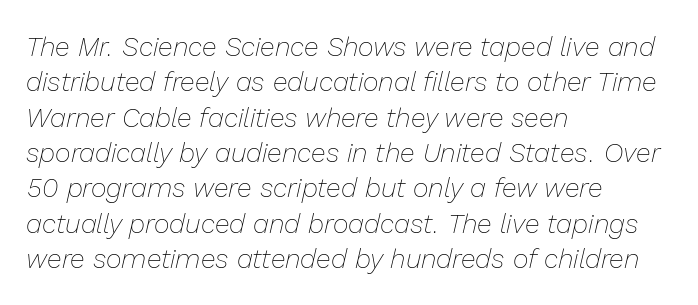
Q: Is the text bold? A: No.
Q: Is the text italic (slanted)? A: Yes, it leans right by about 13 degrees.
Q: Is the text underlined? A: No.
Q: How is the paragraph aligned? A: Left-aligned.
Q: Is the spacing between letters normal or unusually wide? A: Normal.
Q: Is the spacing between lines tight, normal or loose? A: Normal.
